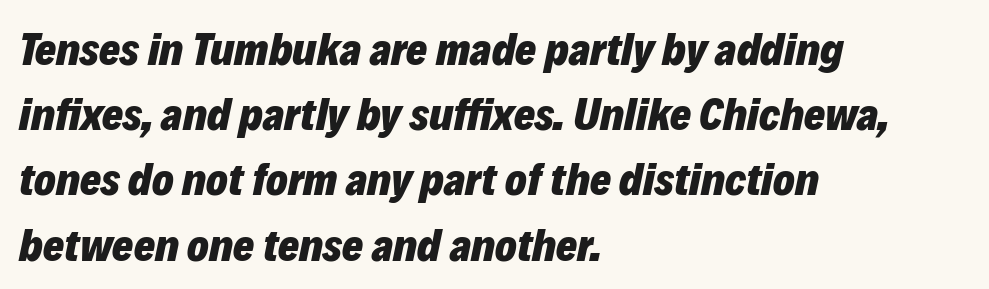
The image shows 45 px heavy type, italic (leaning right); set left-aligned, normal line spacing (1.45x), normal letter spacing, not underlined; low stroke contrast and a medium x-height.
